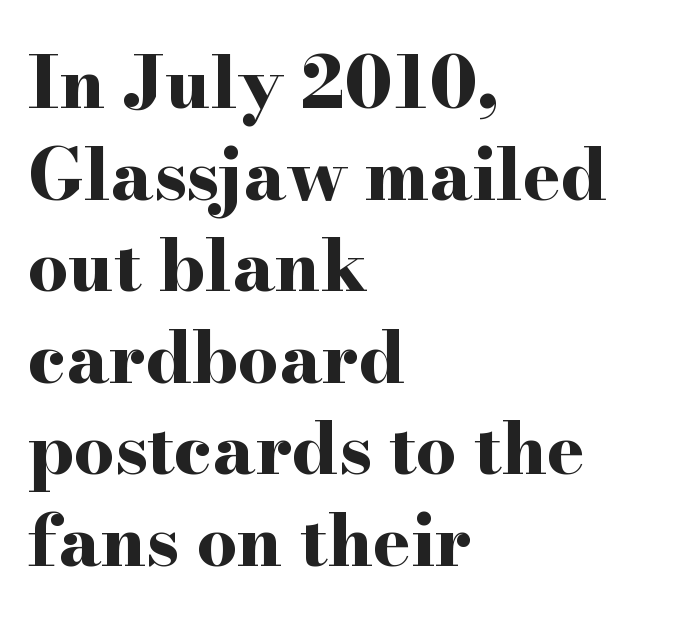
Q: Is the text bold? A: Yes.
Q: Is the text italic (slanted)? A: No, it is upright.
Q: Is the typeface a serif or a sans-serif typeface? A: Serif.
Q: Is the text underlined? A: No.
Q: How is the paragraph aligned? A: Left-aligned.
Q: Is the spacing between letters normal or unusually wide? A: Normal.
Q: Is the spacing between lines tight, normal or loose? A: Normal.
Q: Width (condensed, normal, or wide)? A: Wide.
Q: Stroke contrast? A: High.
Q: x-height? A: Small.
Q: Monospaced? A: No.
